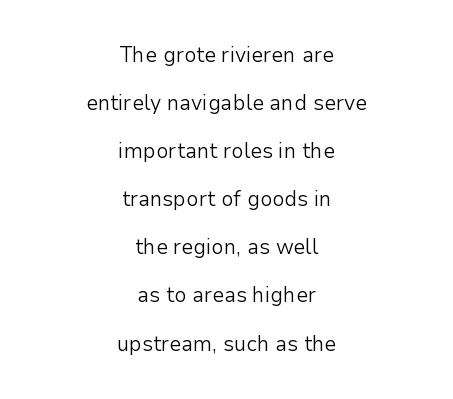
Ink coverage per letter is moderate at most. Only glyphs here, with clear space below each row. Upright lettering throughout. You could call the tracking neutral — neither tight nor loose. The paragraph shown floats in the horizontal middle. Line spacing here is loose.
